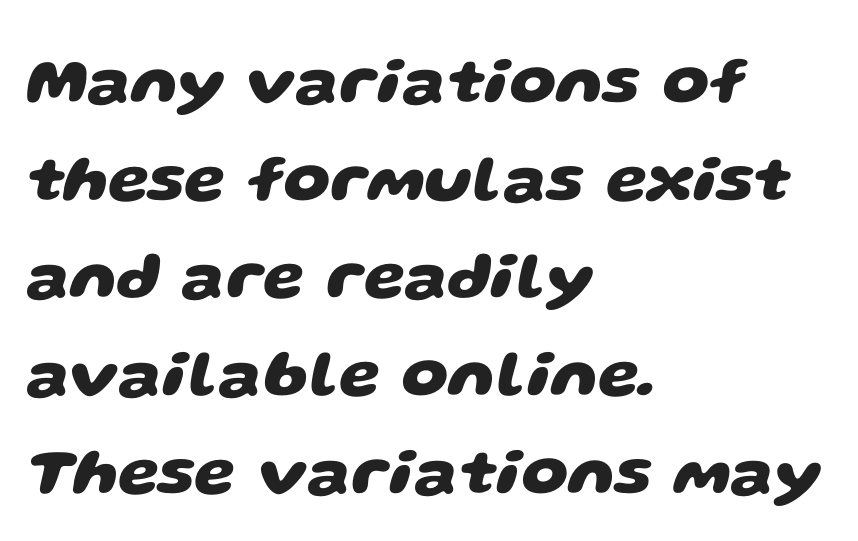
Check the space under the baseline: it is left empty. The tracking reads as untouched default to a designer's eye. Is the block centered? No — it sits flush against the left margin. This is heavy type, rendered in bold. Baseline-to-baseline distance is the conventional proportion of letter height. To sum up the face: it is a sans, with no serifs.
